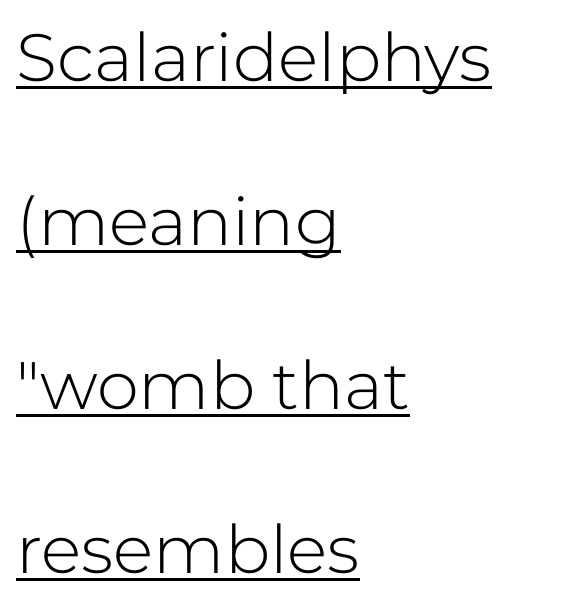
{"serif": "no", "italic": "no", "bold": "no", "weight": "light", "width": "normal", "stroke_contrast": "low", "x_height": "medium", "monospaced": "no", "underline": "yes", "align": "left", "line_spacing": "loose", "line_spacing_ratio": 2.45, "letter_spacing": "normal", "letter_spacing_em": 0.0, "glyph_px": 67}
